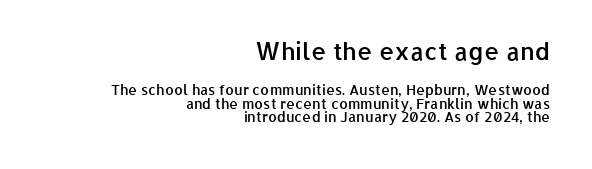
The image shows 24 px text type, upright; set right-aligned, tight line spacing (0.96x), normal letter spacing, not underlined; the first (top) block is 1.71x larger.
